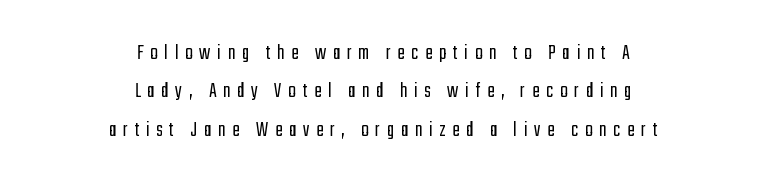
On a weight scale, this lands at 450 or below. This sample is center-justified, so both line endings float freely. Glyph-to-glyph distance is far greater than everyday printed text. This is the regular roman posture of the typeface.
